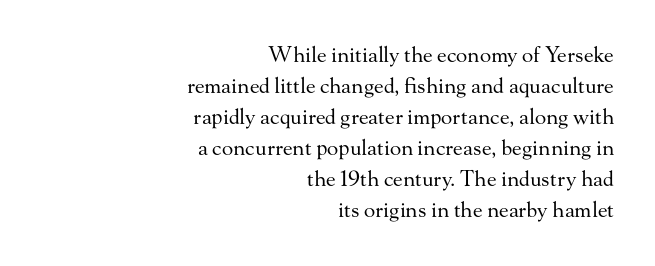
Posture: upright roman. Check the space under the baseline: it is left empty. Inter-character spacing is left at the font's built-in metrics. Vertically, the passage feels balanced, rows spaced as you'd expect.
